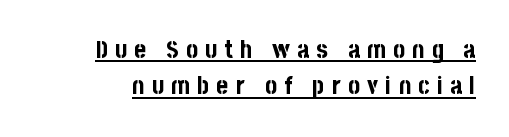
Q: Is the text bold? A: Yes.
Q: Is the text italic (slanted)? A: No, it is upright.
Q: Is the text underlined? A: Yes.
Q: Is the spacing between letters normal or unusually wide? A: Unusually wide.
Q: Is the spacing between lines tight, normal or loose? A: Normal.
